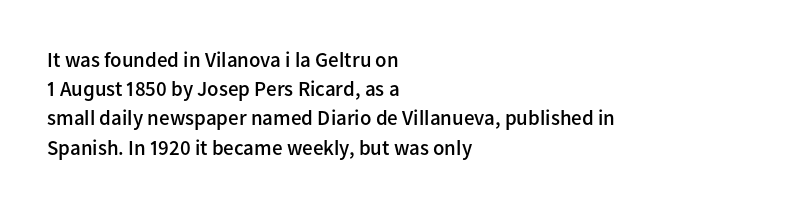
The face used here is a semibold: visibly heavier than regular, lighter than bold. Italic? Not at all — the glyphs are vertical. Default kerning and tracking; the words read as compact shapes. The paragraph shown leans on its left margin. Clear beneath every line of the passage.
